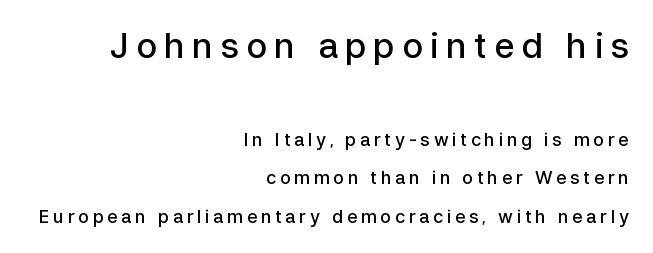
{"serif": "no", "italic": "no", "bold": "semi", "weight": "semibold", "width": "normal", "stroke_contrast": "low", "x_height": "medium", "monospaced": "no", "underline": "no", "align": "right", "line_spacing": "loose", "line_spacing_ratio": 2.16, "letter_spacing": "wide", "letter_spacing_em": 0.2, "larger_block": "first", "size_ratio": 1.94, "glyph_px": 35}
